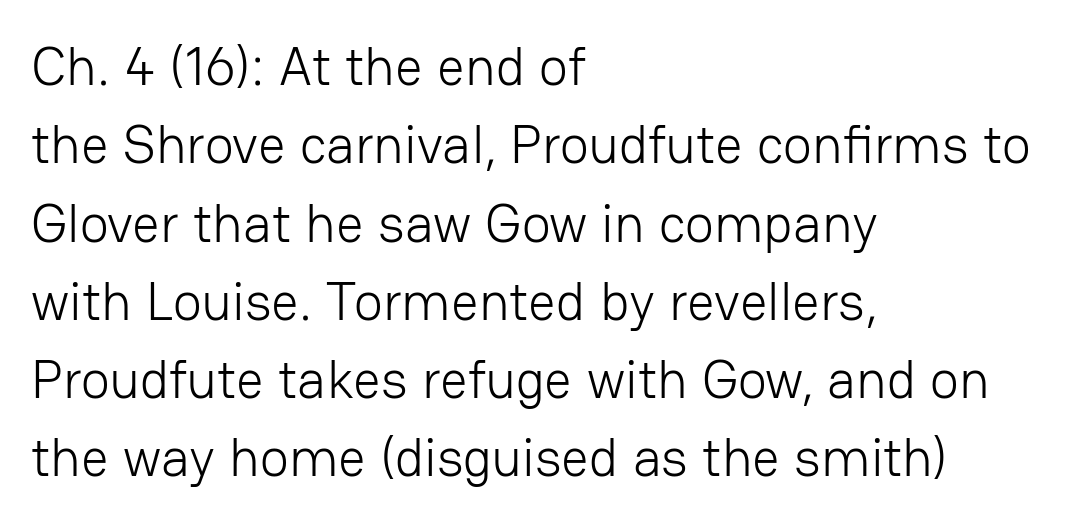
{"serif": "no", "italic": "no", "bold": "no", "weight": "light", "width": "normal", "stroke_contrast": "low", "x_height": "medium", "monospaced": "no", "underline": "no", "align": "left", "line_spacing": "normal", "line_spacing_ratio": 1.45, "letter_spacing": "normal", "letter_spacing_em": 0.0, "glyph_px": 54}
